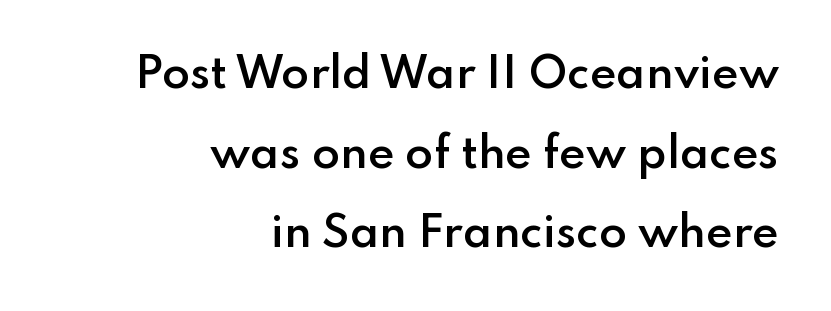
The image shows 41 px semibold sans-serif type, upright; set right-aligned, loose line spacing (1.94x), normal letter spacing, not underlined; low stroke contrast and a small x-height.
